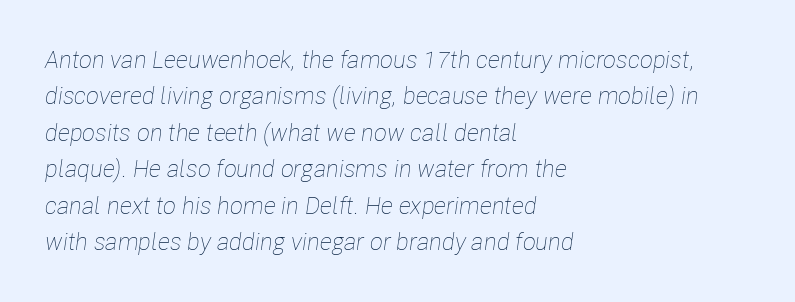
{"italic": "yes", "lean": "right", "slant_degrees": 8, "bold": "no", "underline": "no", "align": "left", "line_spacing": "normal", "line_spacing_ratio": 1.52, "letter_spacing": "normal", "letter_spacing_em": 0.0, "glyph_px": 24}
